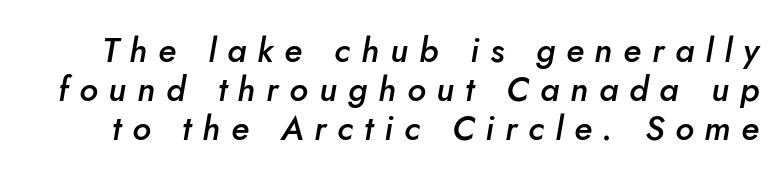
The image shows 34 px semibold type, italic (leaning right); set tight line spacing (1.15x), unusually wide letter spacing (+0.32 em), not underlined; low stroke contrast and a small x-height.
